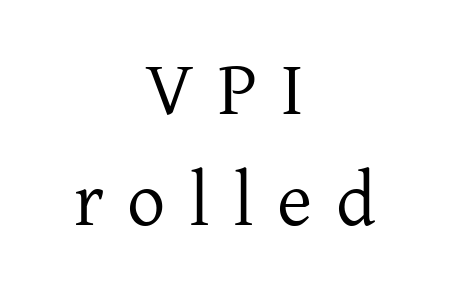
Q: Is the text bold? A: No.
Q: Is the text italic (slanted)? A: No, it is upright.
Q: Is the typeface a serif or a sans-serif typeface? A: Serif.
Q: Is the text underlined? A: No.
Q: How is the paragraph aligned? A: Centered.
Q: Is the spacing between letters normal or unusually wide? A: Unusually wide.
Q: Is the spacing between lines tight, normal or loose? A: Normal.
Q: Width (condensed, normal, or wide)? A: Normal.
Q: Stroke contrast? A: Low.
Q: x-height? A: Medium.
Q: Monospaced? A: No.
